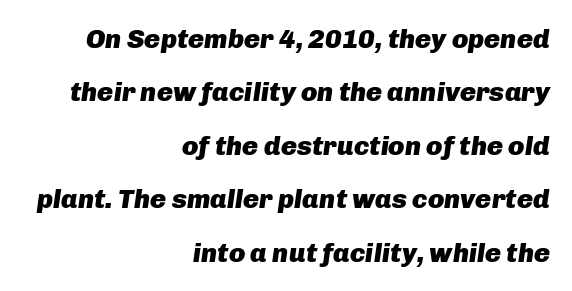
The image shows 27 px bold type, italic (leaning right); set right-aligned, loose line spacing (1.98x), normal letter spacing, not underlined.
